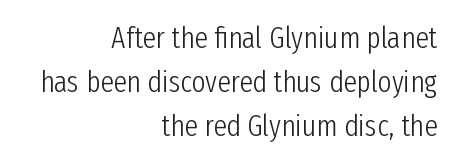
The image shows 30 px light, condensed sans-serif type, upright; set right-aligned, normal line spacing (1.47x), normal letter spacing, not underlined; low stroke contrast and a medium x-height.
